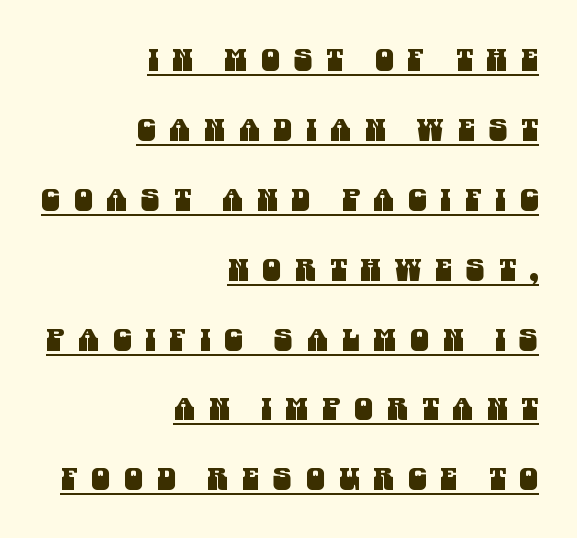
Q: Is the typeface a serif or a sans-serif typeface? A: Sans-serif.
Q: Is the text underlined? A: Yes.
Q: How is the paragraph aligned? A: Right-aligned.
Q: Is the spacing between letters normal or unusually wide? A: Unusually wide.
Q: Is the spacing between lines tight, normal or loose? A: Loose.
Q: Width (condensed, normal, or wide)? A: Condensed.
Q: Stroke contrast? A: Medium.
Q: x-height? A: Large.
Q: Monospaced? A: No.
